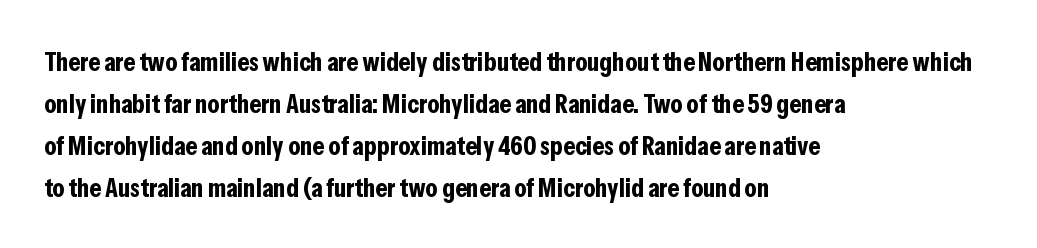
The face used here has the dense, thick strokes of a bold. Students, observe: this is what conventionally led text looks like. Notice how the stems are strictly vertical — no italics here. The setting favours the left margin, as ordinary paragraphs usually do.
